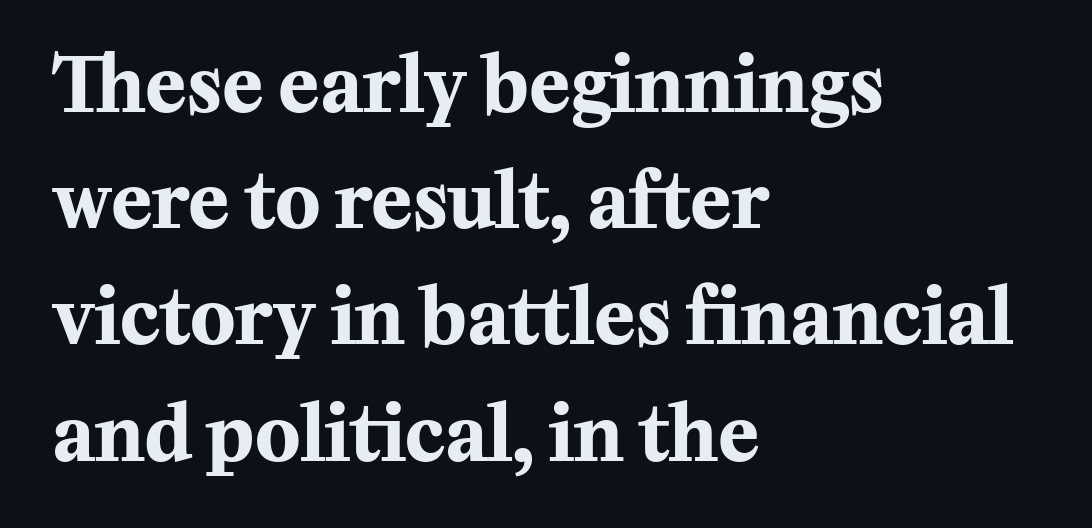
Q: Is the text bold? A: Yes.
Q: Is the text italic (slanted)? A: No, it is upright.
Q: Is the typeface a serif or a sans-serif typeface? A: Serif.
Q: Is the text underlined? A: No.
Q: How is the paragraph aligned? A: Left-aligned.
Q: Is the spacing between letters normal or unusually wide? A: Normal.
Q: Is the spacing between lines tight, normal or loose? A: Normal.
Q: Width (condensed, normal, or wide)? A: Normal.
Q: Stroke contrast? A: Medium.
Q: x-height? A: Medium.
Q: Monospaced? A: No.
